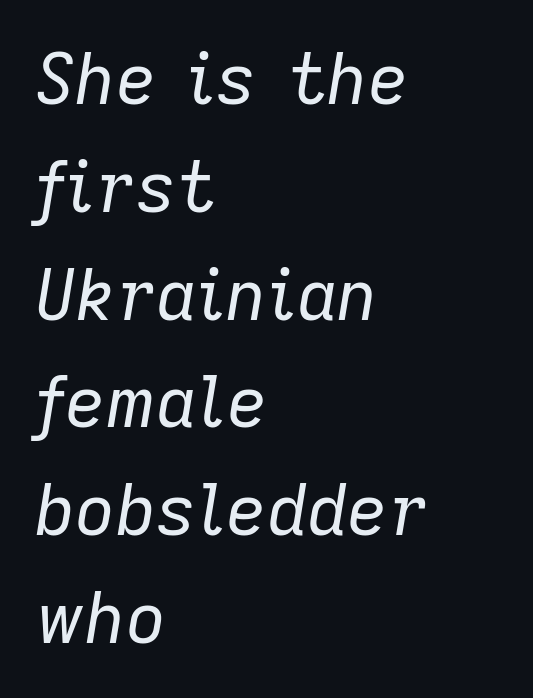
The weight would be labelled regular, book, light, or lighter still. The passage shown is not underscored anywhere. Quick note: interline space is typical. Every row of glyphs begins at an identical x-position on the left.
